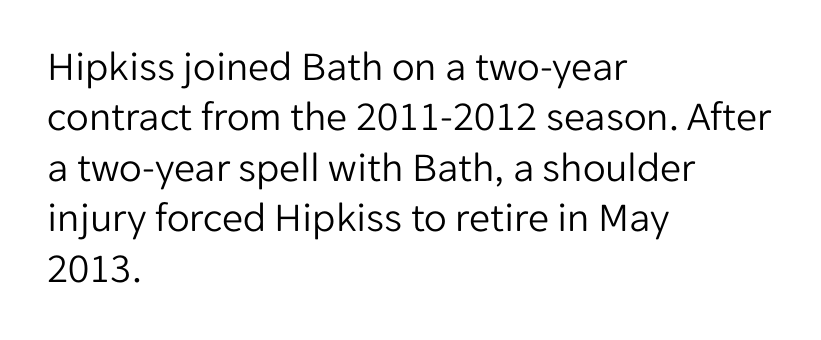
The image shows 42 px light sans-serif type, upright; set left-aligned, line spacing 1.2x, normal letter spacing, not underlined; low stroke contrast and a medium x-height.
